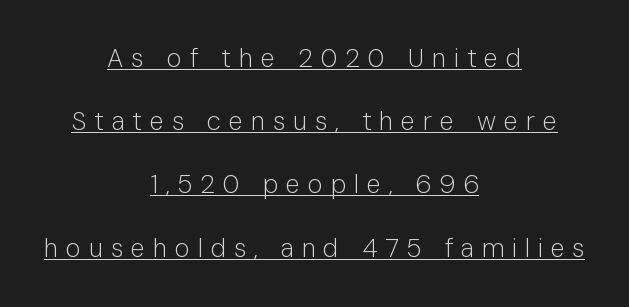
Q: Is the text bold? A: No.
Q: Is the text italic (slanted)? A: No, it is upright.
Q: Is the text underlined? A: Yes.
Q: How is the paragraph aligned? A: Centered.
Q: Is the spacing between letters normal or unusually wide? A: Unusually wide.
Q: Is the spacing between lines tight, normal or loose? A: Loose.
